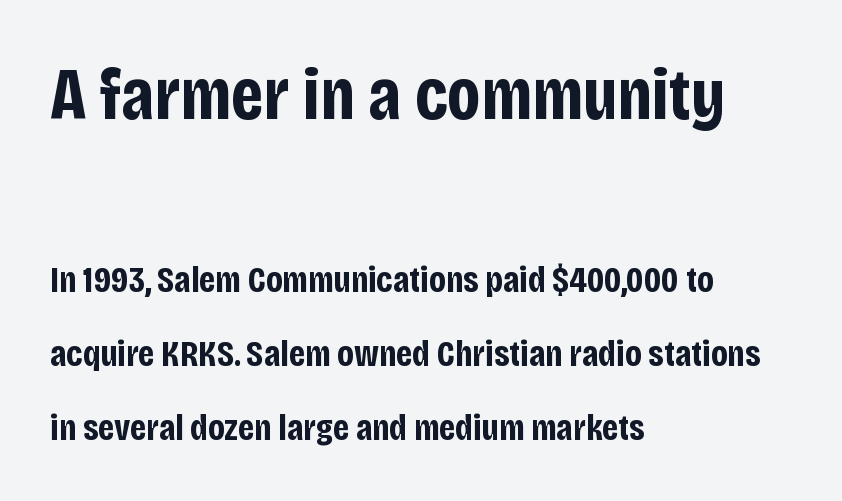
The designer gave the opening block more size than the closing block. Chunky letters — that's bold for sure. Compared with typical paragraphs, the rows here are farther apart. If you drew a ruler down the left edge, every line would touch it. A bare baseline throughout the passage.
